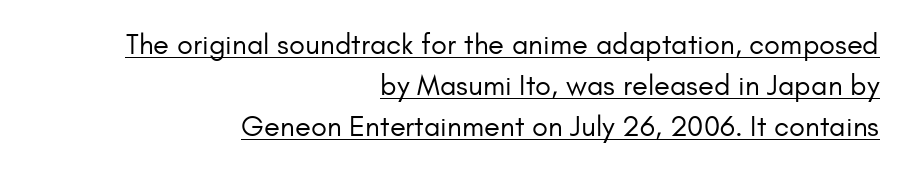
{"serif": "no", "italic": "no", "bold": "no", "weight": "regular", "width": "normal", "stroke_contrast": "low", "x_height": "small", "monospaced": "no", "underline": "yes", "align": "right", "line_spacing": "normal", "line_spacing_ratio": 1.41, "letter_spacing": "normal", "letter_spacing_em": 0.0, "glyph_px": 29}
